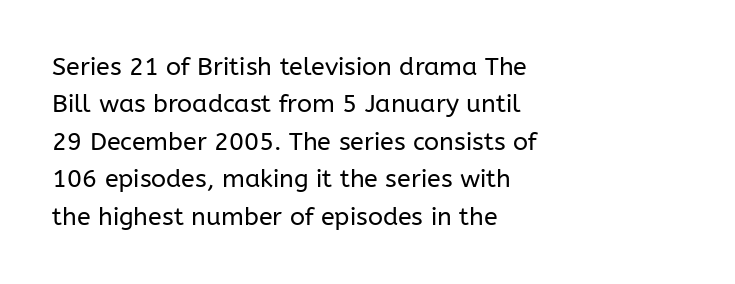
Q: Is the text bold? A: No.
Q: Is the text italic (slanted)? A: No, it is upright.
Q: Is the text underlined? A: No.
Q: How is the paragraph aligned? A: Left-aligned.
Q: Is the spacing between letters normal or unusually wide? A: Normal.
Q: Is the spacing between lines tight, normal or loose? A: Normal.
